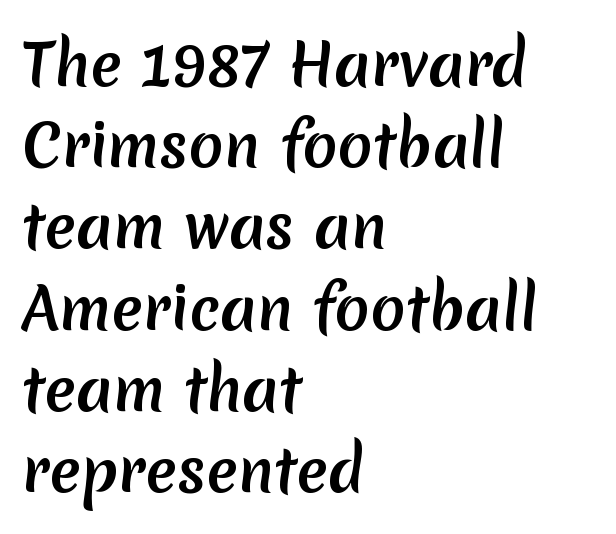
{"serif": "no", "bold": "yes", "weight": "semibold", "width": "normal", "stroke_contrast": "low", "x_height": "medium", "monospaced": "no", "underline": "no", "align": "left", "line_spacing": "normal", "line_spacing_ratio": 1.4, "letter_spacing": "normal", "letter_spacing_em": 0.0, "glyph_px": 58}
